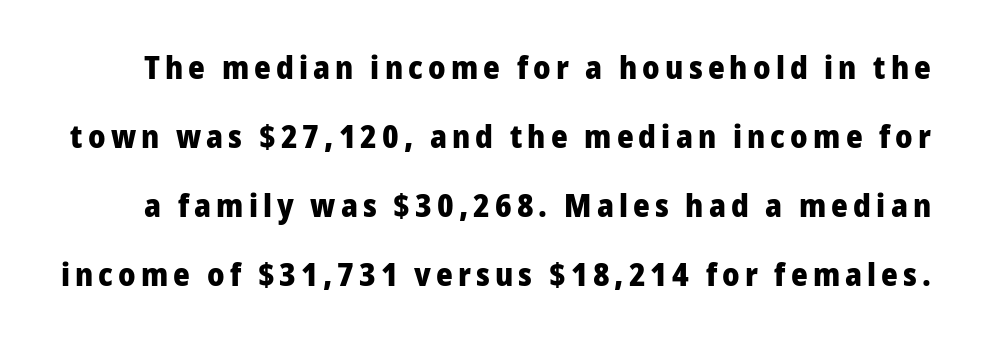
The image shows 32 px heavy sans-serif type, upright; set loose line spacing (2.16x), not underlined; low stroke contrast and a medium x-height.
